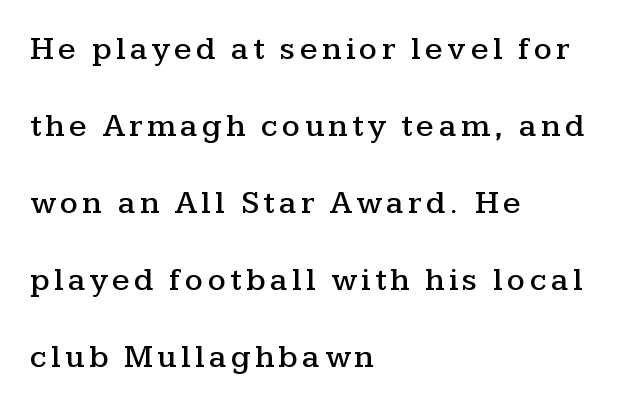
This sample has the flowing, uneven cadence of proportional lettering. The rendering uses a large line-height, opening up the rows. A roman cut, with each character standing at attention. The passage shown is typeset with a serif family. The setting favours the left margin, as ordinary paragraphs usually do. Check the space under the baseline: it is left empty.
